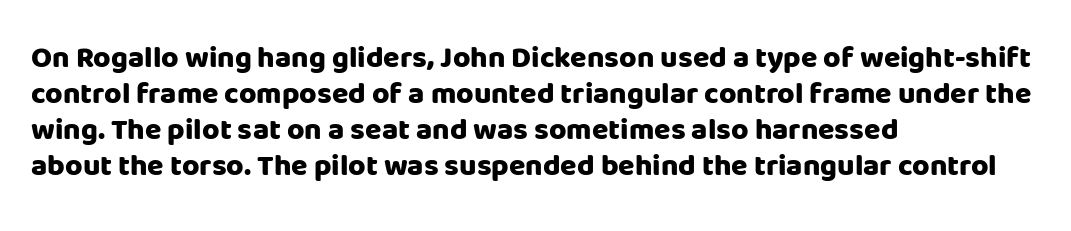
The image shows 30 px heavy sans-serif type, upright; set left-aligned, line spacing 1.2x, normal letter spacing, not underlined; low stroke contrast and a large x-height.
